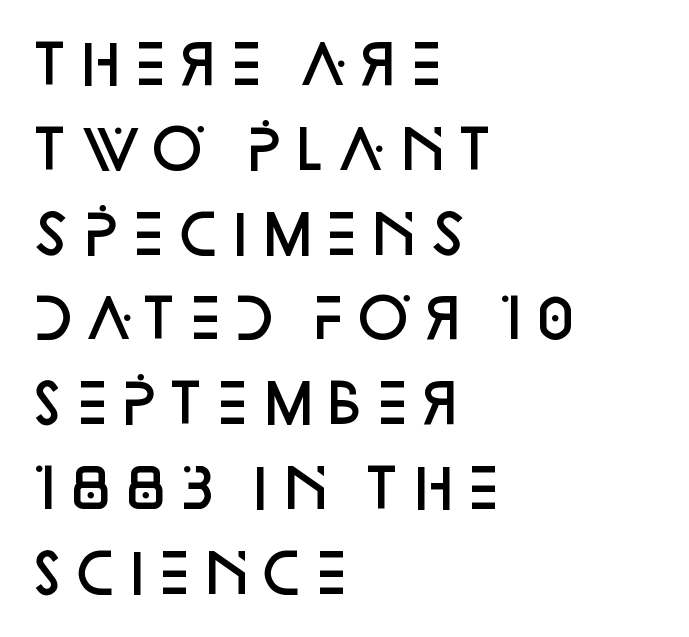
The image shows 54 px semibold sans-serif type, upright; set left-aligned, normal line spacing (1.57x), normal letter spacing, not underlined; low stroke contrast and a large x-height.
